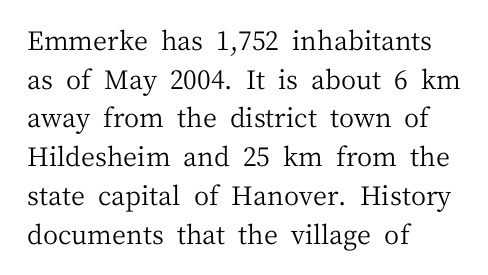
The image shows 26 px text type, upright; set left-aligned, normal line spacing (1.49x), normal letter spacing, not underlined.
